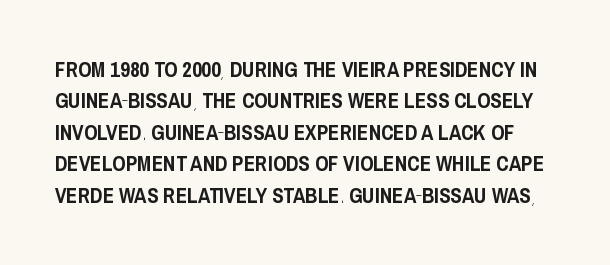
Letter spacing: default. Style check: upright. The zone under the glyphs is completely vacant. Vertical spacing — default.
